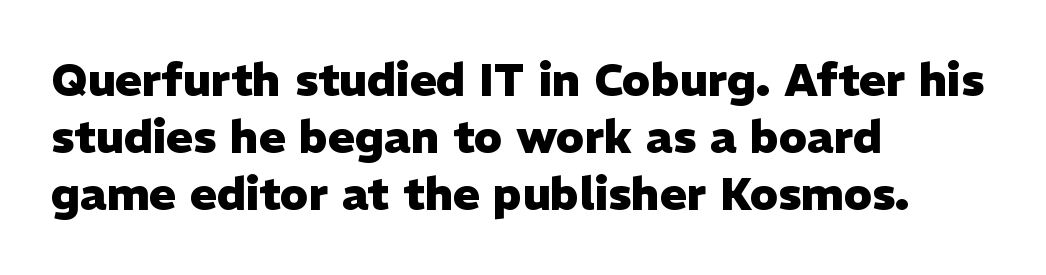
The image shows 45 px heavy sans-serif type, upright; set left-aligned, normal line spacing (1.27x), normal letter spacing, not underlined; low stroke contrast and a medium x-height.
